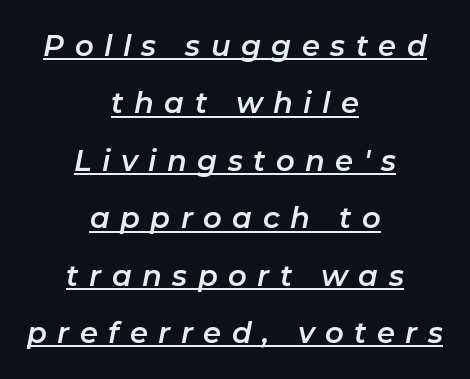
Vertically, the passage feels expansive, rows floating well apart. The passage is arranged like a title page — every line centered. This sample has the flowing, uneven cadence of proportional lettering. Notice how the stems are inclined rather than vertical — that's the hallmark of italics. Loose tracking; the words dissolve into strings of separated letters.
